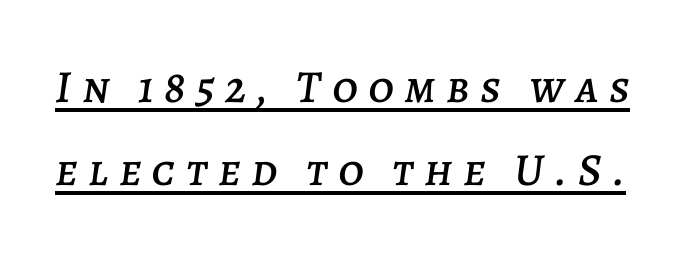
Q: Is the text italic (slanted)? A: Yes, it leans right by about 7 degrees.
Q: Is the text underlined? A: Yes.
Q: Is the spacing between letters normal or unusually wide? A: Unusually wide.
Q: Width (condensed, normal, or wide)? A: Normal.
Q: Stroke contrast? A: Low.
Q: x-height? A: Large.
Q: Monospaced? A: No.
